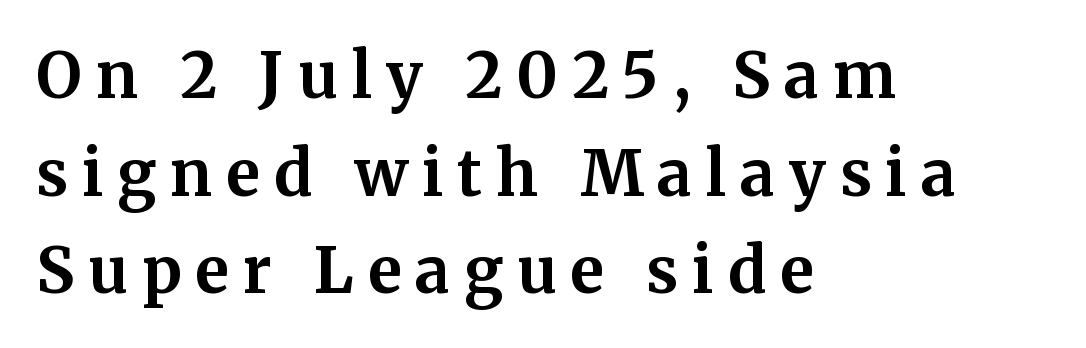
The image shows 63 px bold serif type, upright; set left-aligned, normal line spacing (1.55x), unusually wide letter spacing (+0.22 em), not underlined; medium stroke contrast and a medium x-height.
